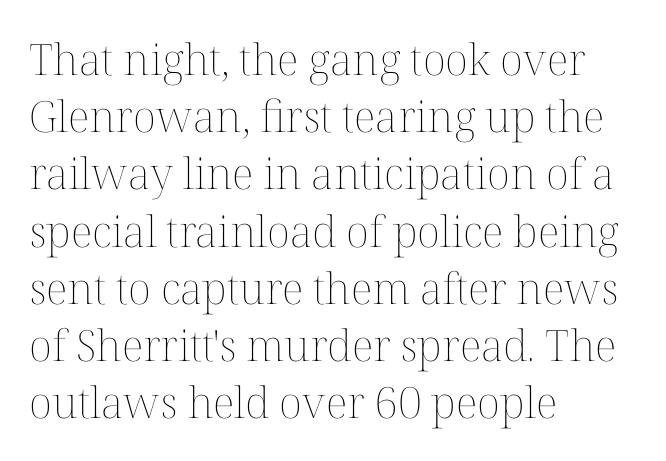
Q: Is the text bold? A: No.
Q: Is the text italic (slanted)? A: No, it is upright.
Q: Is the text underlined? A: No.
Q: How is the paragraph aligned? A: Left-aligned.
Q: Is the spacing between letters normal or unusually wide? A: Normal.
Q: Is the spacing between lines tight, normal or loose? A: Normal.
Q: Width (condensed, normal, or wide)? A: Normal.
Q: Stroke contrast? A: Medium.
Q: x-height? A: Medium.
Q: Monospaced? A: No.
